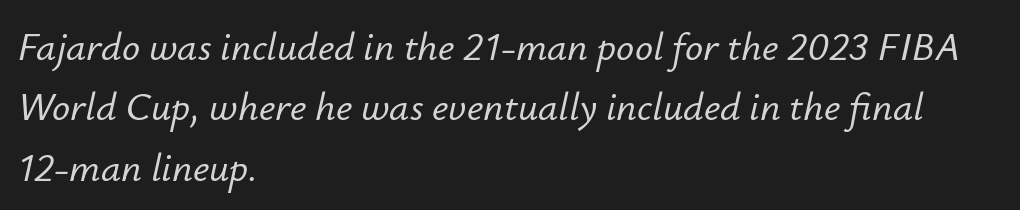
{"italic": "yes", "lean": "right", "slant_degrees": 12, "width": "normal", "stroke_contrast": "low", "x_height": "small", "monospaced": "no", "underline": "no", "align": "left", "line_spacing": "normal", "line_spacing_ratio": 1.51, "letter_spacing": "normal", "letter_spacing_em": 0.0, "glyph_px": 40}
